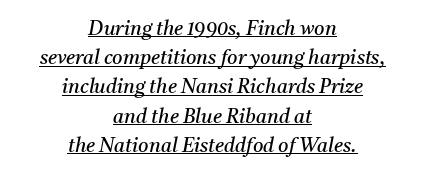
{"italic": "yes", "lean": "right", "slant_degrees": 11, "bold": "no", "underline": "yes", "align": "center", "line_spacing": "normal", "line_spacing_ratio": 1.46, "letter_spacing": "normal", "letter_spacing_em": 0.0, "glyph_px": 20}
